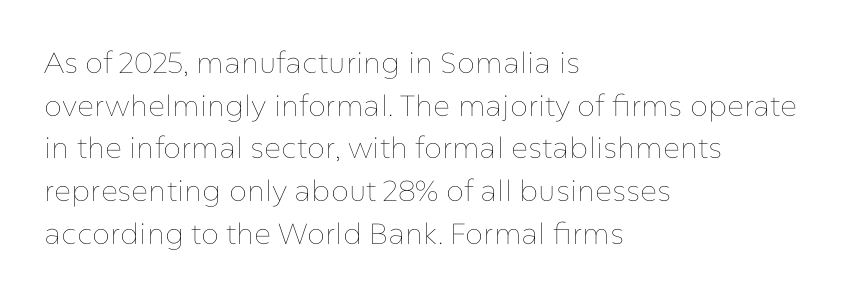
{"italic": "no", "bold": "no", "weight": "thin", "width": "normal", "stroke_contrast": "low", "x_height": "medium", "monospaced": "no", "underline": "no", "align": "left", "line_spacing": "normal", "line_spacing_ratio": 1.47, "letter_spacing": "normal", "letter_spacing_em": 0.0, "glyph_px": 29}
